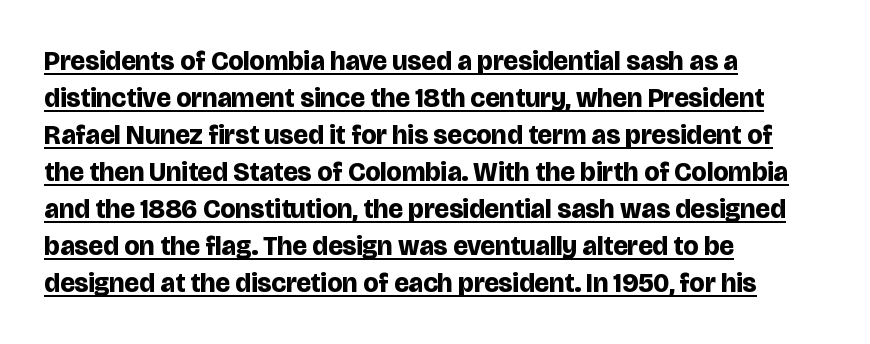
Q: Is the text bold? A: Yes.
Q: Is the text italic (slanted)? A: No, it is upright.
Q: Is the text underlined? A: Yes.
Q: How is the paragraph aligned? A: Left-aligned.
Q: Is the spacing between letters normal or unusually wide? A: Normal.
Q: Is the spacing between lines tight, normal or loose? A: Normal.
